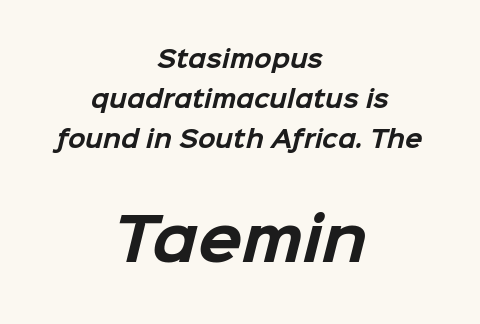
The image shows 58 px bold sans-serif type; set centered, line spacing 1.74x, normal letter spacing, not underlined; the second (bottom) block is 2.52x larger; low stroke contrast and a medium x-height.
